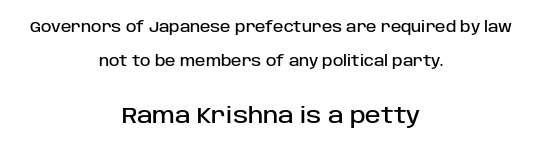
The image shows 21 px text type, upright; set centered, loose line spacing (2.46x), normal letter spacing, not underlined; the second (bottom) block is 1.5x larger.
